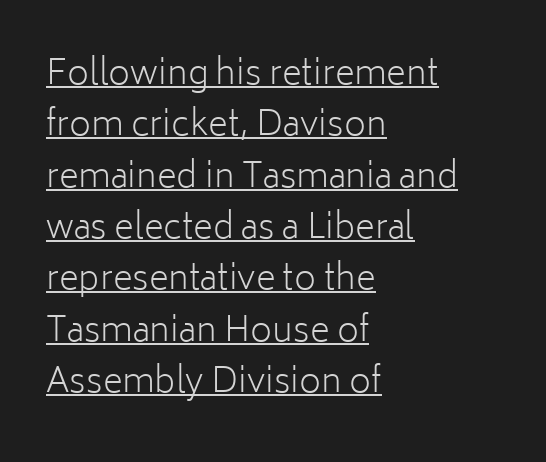
{"serif": "no", "italic": "no", "bold": "no", "weight": "light", "width": "normal", "stroke_contrast": "low", "x_height": "medium", "monospaced": "no", "underline": "yes", "align": "left", "line_spacing": "normal", "line_spacing_ratio": 1.51, "letter_spacing": "normal", "letter_spacing_em": 0.0, "glyph_px": 34}
